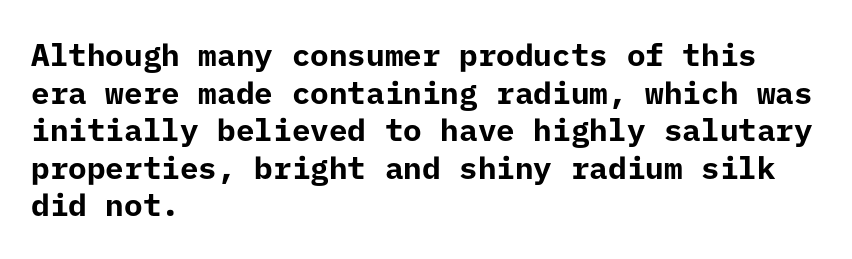
{"serif": "no", "italic": "no", "bold": "yes", "weight": "bold", "width": "normal", "stroke_contrast": "low", "x_height": "medium", "underline": "no", "align": "left", "line_spacing_ratio": 1.21, "letter_spacing": "normal", "letter_spacing_em": 0.0, "glyph_px": 31}
